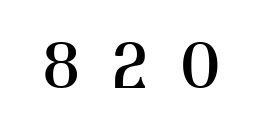
Q: Is the text italic (slanted)? A: No, it is upright.
Q: Is the typeface a serif or a sans-serif typeface? A: Sans-serif.
Q: Is the text underlined? A: No.
Q: Is the spacing between letters normal or unusually wide? A: Unusually wide.
Q: Width (condensed, normal, or wide)? A: Condensed.
Q: Stroke contrast? A: Medium.
Q: x-height? A: Medium.
Q: Monospaced? A: No.
